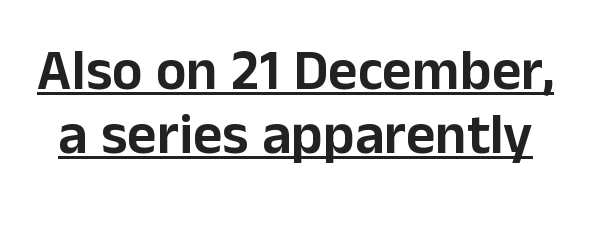
Q: Is the text italic (slanted)? A: No, it is upright.
Q: Is the typeface a serif or a sans-serif typeface? A: Sans-serif.
Q: Is the text underlined? A: Yes.
Q: Is the spacing between letters normal or unusually wide? A: Normal.
Q: Is the spacing between lines tight, normal or loose? A: Tight.
Q: Width (condensed, normal, or wide)? A: Normal.
Q: Stroke contrast? A: Low.
Q: x-height? A: Medium.
Q: Monospaced? A: No.
